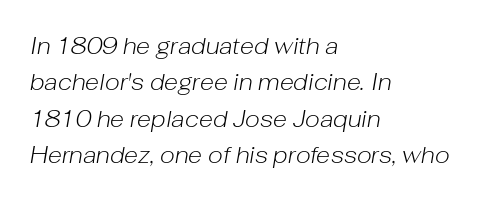
The space directly below the letters is spotless. The vertical gap from one line to the next is medium. Every row of glyphs begins at an identical x-position on the left. The gaps between neighbouring characters are ordinary and unremarkable. The font is comparable to plain body text, perhaps lighter.
